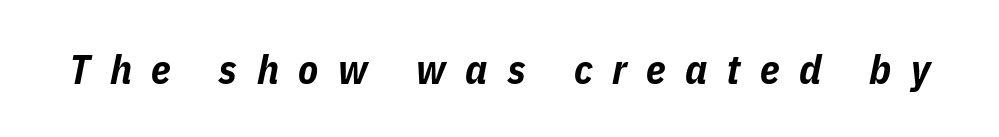
This is heavy type, rendered in bold. The area under the type is left untouched. Spacing verdict: proportional, widths tailored to each character. The lettering tilts uniformly, giving the passage an italic look. The line texture is sparse and dotted thanks to wide tracking.
